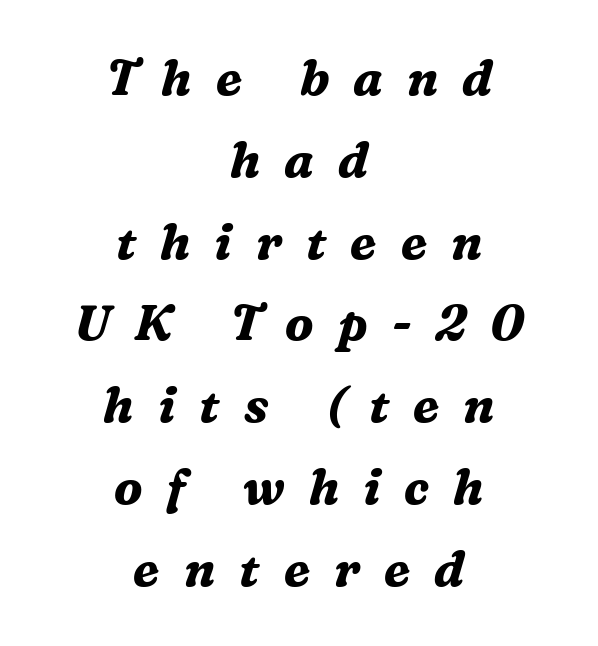
Q: Is the text bold? A: Yes.
Q: Is the text italic (slanted)? A: Yes, it leans right by about 16 degrees.
Q: Is the typeface a serif or a sans-serif typeface? A: Serif.
Q: Is the text underlined? A: No.
Q: How is the paragraph aligned? A: Centered.
Q: Is the spacing between letters normal or unusually wide? A: Unusually wide.
Q: Is the spacing between lines tight, normal or loose? A: Normal.
Q: Width (condensed, normal, or wide)? A: Normal.
Q: Stroke contrast? A: Medium.
Q: x-height? A: Medium.
Q: Monospaced? A: No.
